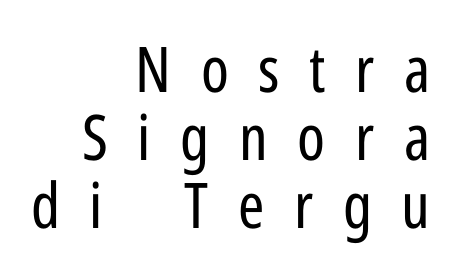
Q: Is the text bold? A: No.
Q: Is the text italic (slanted)? A: No, it is upright.
Q: Is the typeface a serif or a sans-serif typeface? A: Sans-serif.
Q: Is the text underlined? A: No.
Q: How is the paragraph aligned? A: Right-aligned.
Q: Is the spacing between letters normal or unusually wide? A: Unusually wide.
Q: Is the spacing between lines tight, normal or loose? A: Tight.
Q: Width (condensed, normal, or wide)? A: Condensed.
Q: Stroke contrast? A: Low.
Q: x-height? A: Medium.
Q: Monospaced? A: No.
